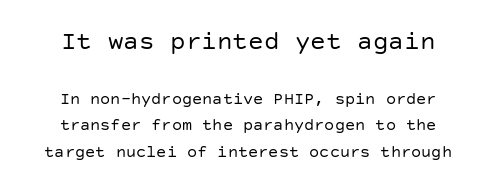
The image shows 26 px text type, upright; set normal line spacing (1.57x), normal letter spacing, not underlined; the first (top) block is 1.53x larger.
